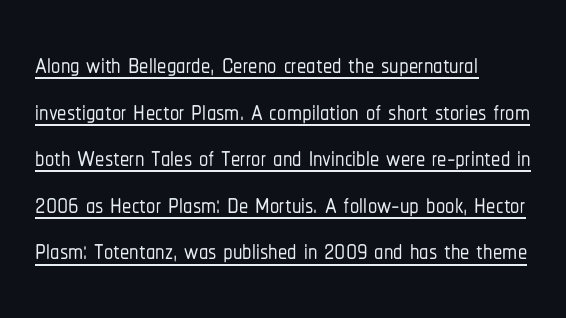
Q: Is the text italic (slanted)? A: No, it is upright.
Q: Is the typeface a serif or a sans-serif typeface? A: Sans-serif.
Q: Is the text underlined? A: Yes.
Q: How is the paragraph aligned? A: Left-aligned.
Q: Is the spacing between letters normal or unusually wide? A: Normal.
Q: Is the spacing between lines tight, normal or loose? A: Normal.
Q: Width (condensed, normal, or wide)? A: Condensed.
Q: Stroke contrast? A: Low.
Q: x-height? A: Medium.
Q: Monospaced? A: No.
